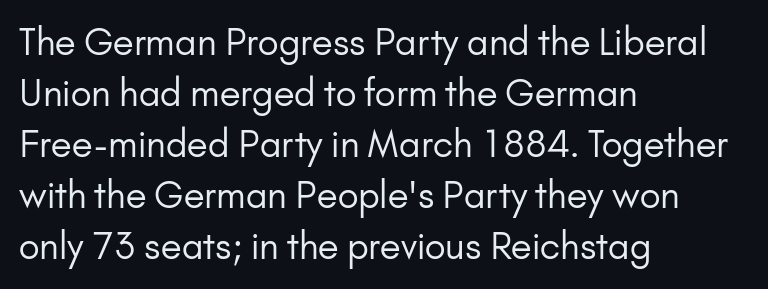
The image shows 36 px regular-weight sans-serif type, upright; set left-aligned, normal line spacing (1.42x), normal letter spacing, not underlined; low stroke contrast and a small x-height.
